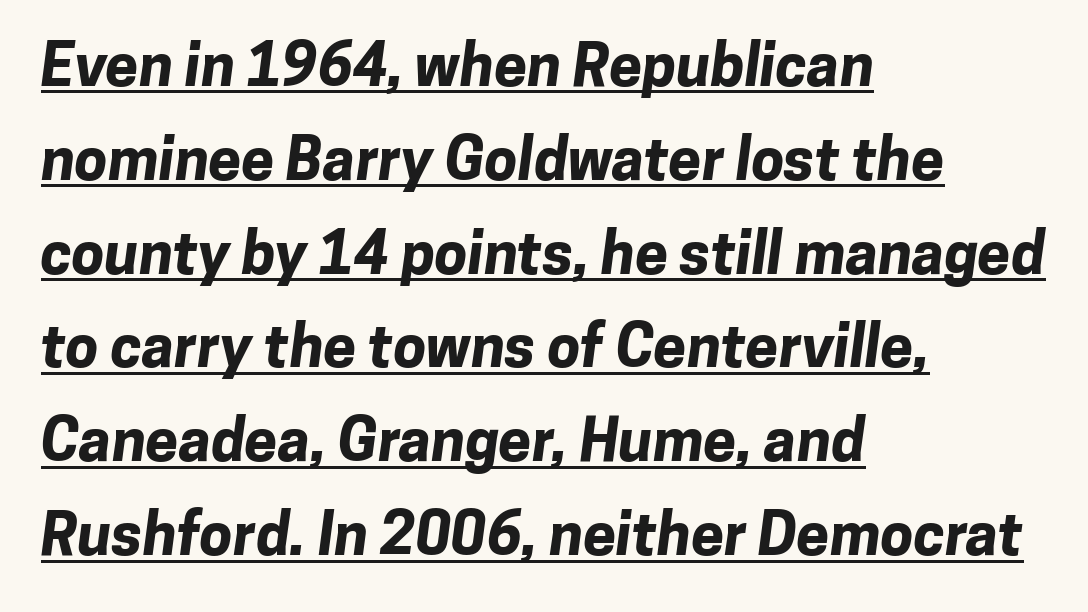
The image shows 59 px bold sans-serif type; set left-aligned, normal line spacing (1.59x), normal letter spacing, underlined; low stroke contrast and a medium x-height.
